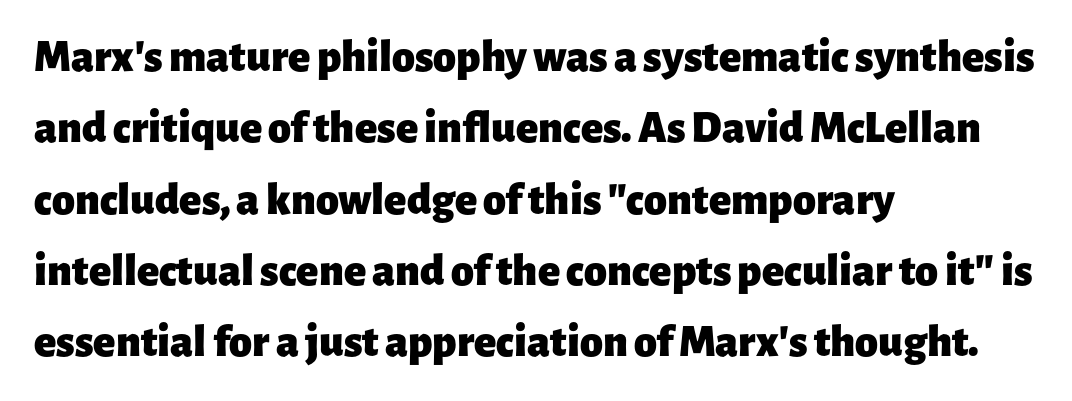
{"serif": "no", "italic": "no", "bold": "yes", "weight": "heavy", "width": "normal", "stroke_contrast": "low", "x_height": "medium", "monospaced": "no", "underline": "no", "align": "left", "line_spacing": "normal", "line_spacing_ratio": 1.55, "letter_spacing": "normal", "letter_spacing_em": 0.0, "glyph_px": 46}
